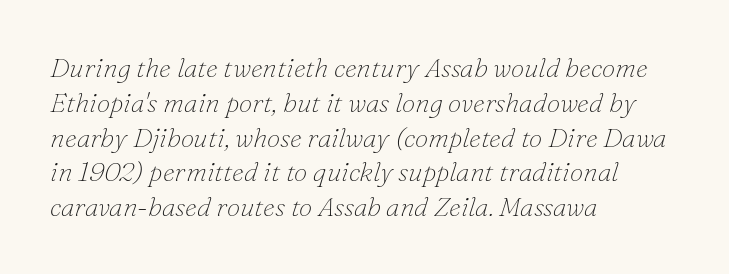
Rule under the text: the space is simply empty. The specimen reads as italic at a glance. Between one letter and the next there's only the usual sliver of space. Alignment: flush left. Unbolded letterforms with no extra heft.
